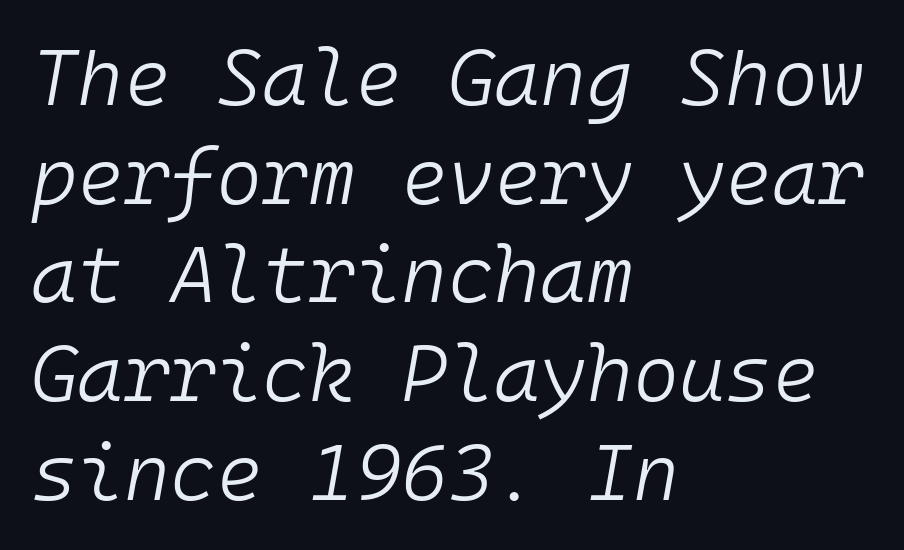
The image shows 79 px light type, italic (leaning right), monospaced; set left-aligned, normal line spacing (1.25x), normal letter spacing, not underlined; low stroke contrast and a medium x-height.
